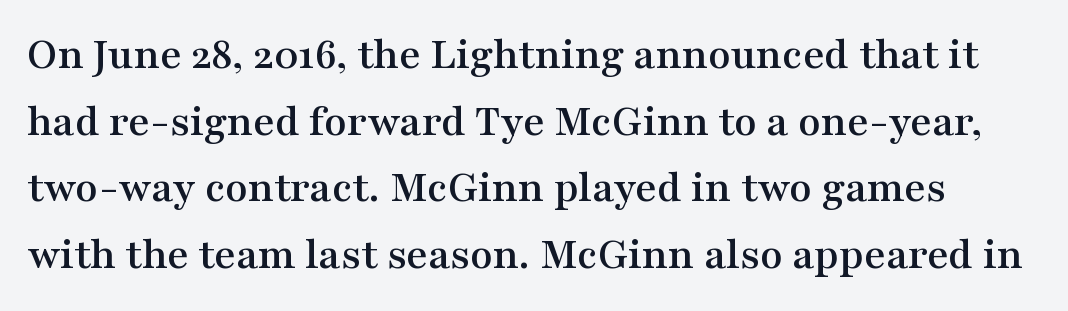
The image shows 46 px wide serif type, upright; set normal line spacing (1.45x), normal letter spacing, not underlined; medium stroke contrast and a medium x-height.
